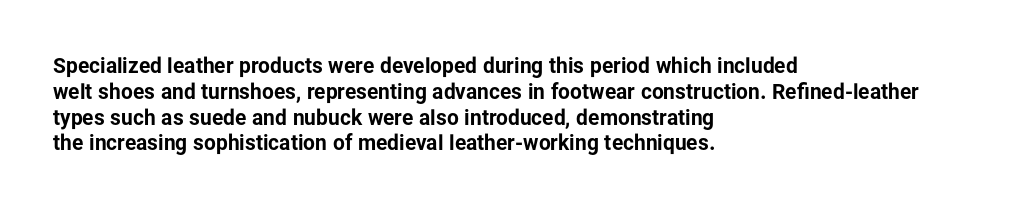
The image shows 21 px bold type, upright; set left-aligned, line spacing 1.23x, normal letter spacing, not underlined.
